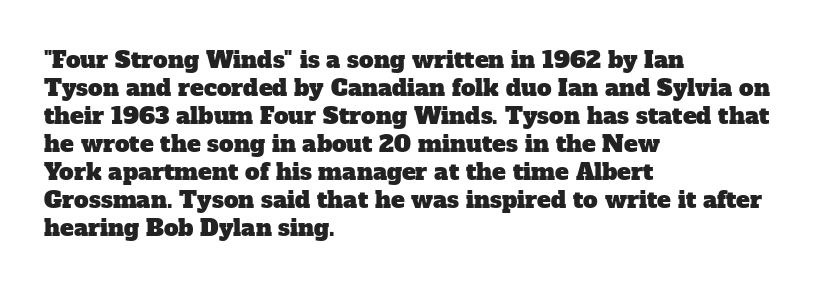
Q: Is the text underlined? A: No.
Q: How is the paragraph aligned? A: Left-aligned.
Q: Is the spacing between letters normal or unusually wide? A: Normal.
